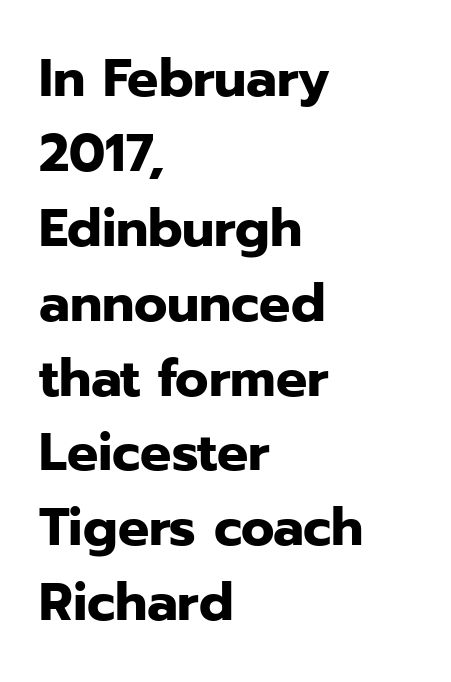
The image shows 52 px heavy sans-serif type, upright; set left-aligned, normal line spacing (1.44x), normal letter spacing, not underlined; low stroke contrast and a medium x-height.
